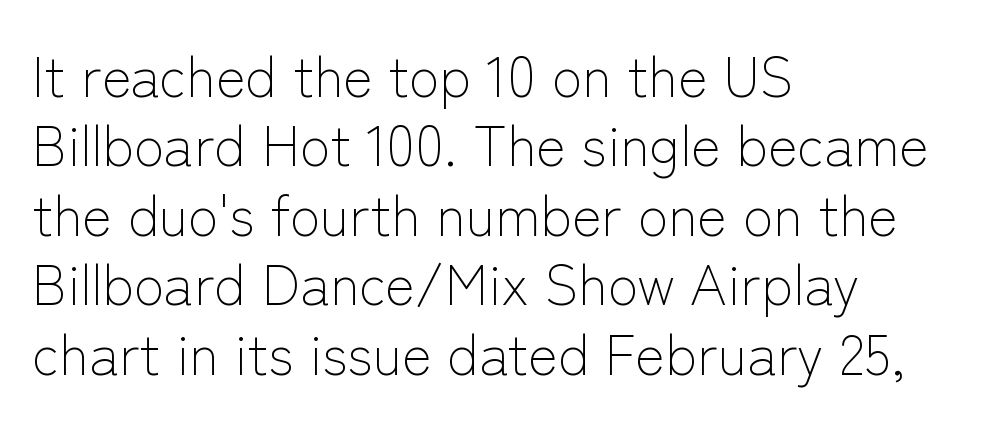
Weight: regular or lighter. Any mark beneath the type? The region is blank. Looks like regular typesetting: each glyph gets only the width it needs. Ascenders rise straight up at ninety degrees.
